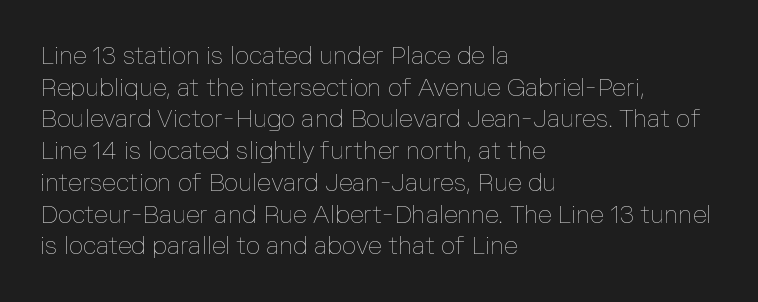
{"italic": "no", "bold": "no", "underline": "no", "align": "left", "line_spacing": "normal", "line_spacing_ratio": 1.27, "letter_spacing": "normal", "letter_spacing_em": 0.0, "glyph_px": 25}
